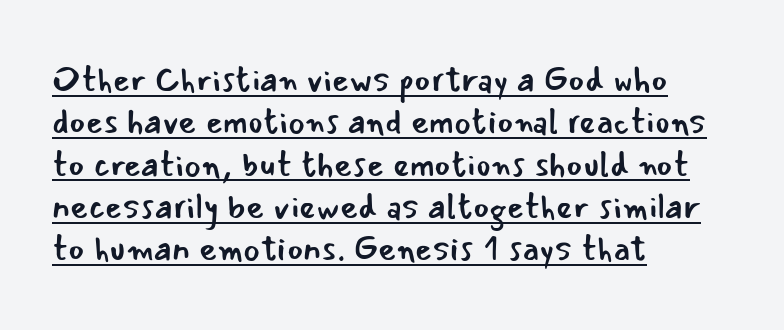
The image shows 35 px regular-weight sans-serif type, upright; set left-aligned, line spacing 1.21x, normal letter spacing, underlined; low stroke contrast and a small x-height.
